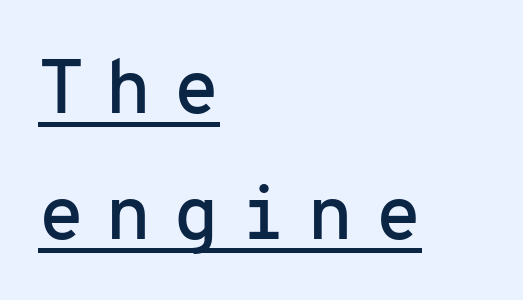
Q: Is the text italic (slanted)? A: No, it is upright.
Q: Is the typeface a serif or a sans-serif typeface? A: Sans-serif.
Q: Is the text underlined? A: Yes.
Q: How is the paragraph aligned? A: Left-aligned.
Q: Is the spacing between letters normal or unusually wide? A: Unusually wide.
Q: Is the spacing between lines tight, normal or loose? A: Normal.
Q: Width (condensed, normal, or wide)? A: Normal.
Q: Stroke contrast? A: Low.
Q: x-height? A: Medium.
Q: Monospaced? A: Yes.
